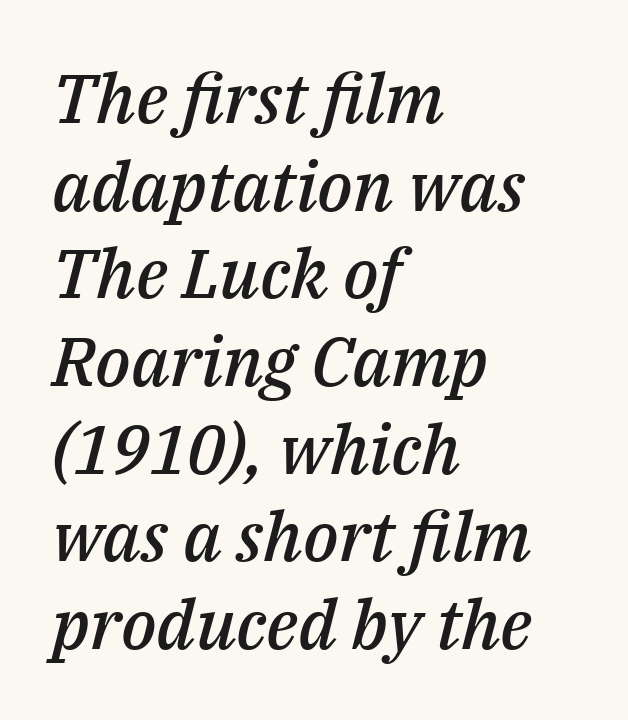
{"italic": "yes", "lean": "right", "slant_degrees": 14, "bold": "semi", "weight": "semibold", "width": "normal", "stroke_contrast": "medium", "x_height": "medium", "monospaced": "no", "underline": "no", "align": "left", "line_spacing": "normal", "line_spacing_ratio": 1.27, "letter_spacing": "normal", "letter_spacing_em": 0.0, "glyph_px": 69}
